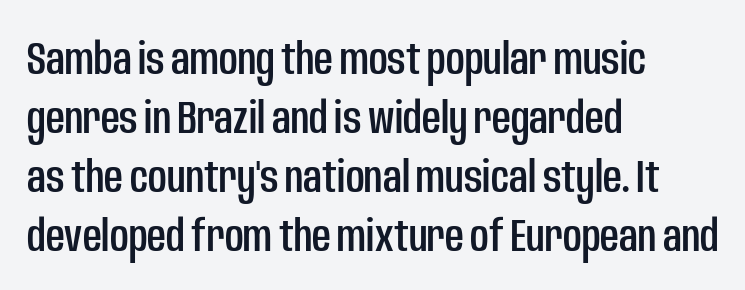
Examine the stroke ends and you'll find no serifs. The ragged edge is on the right, which tells us the setting is flush left. It's the straight-up-and-down kind of type. Short note: letters normally spaced.
